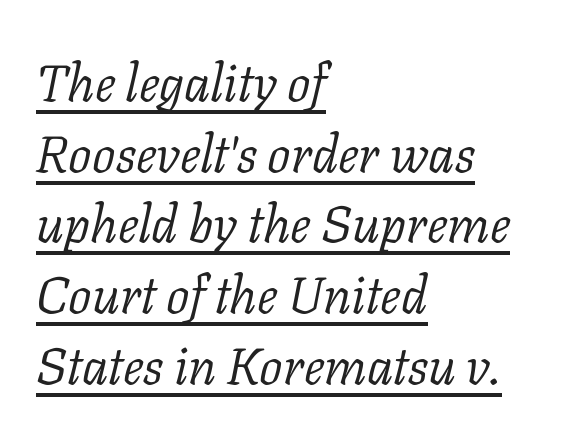
{"serif": "yes", "italic": "yes", "lean": "right", "slant_degrees": 11, "bold": "no", "weight": "light", "width": "normal", "stroke_contrast": "low", "x_height": "medium", "monospaced": "no", "underline": "yes", "align": "left", "line_spacing": "normal", "line_spacing_ratio": 1.36, "letter_spacing": "normal", "letter_spacing_em": 0.0, "glyph_px": 52}
